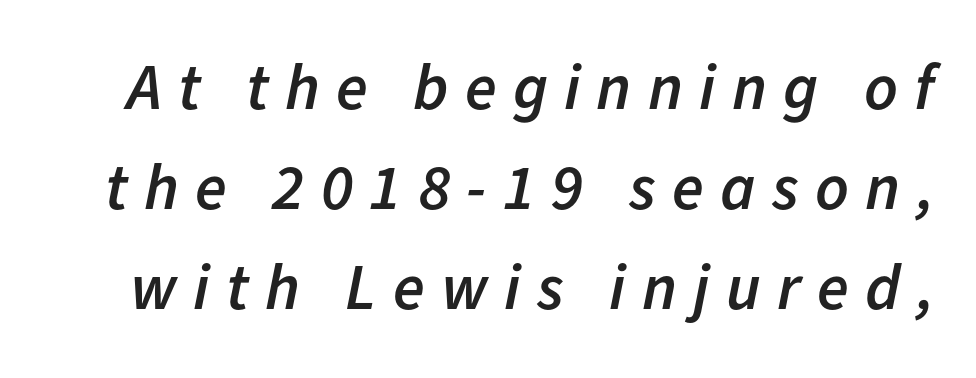
{"italic": "yes", "lean": "right", "slant_degrees": 11, "bold": "semi", "weight": "semibold", "width": "normal", "stroke_contrast": "low", "x_height": "medium", "monospaced": "no", "underline": "no", "line_spacing": "normal", "line_spacing_ratio": 1.54, "letter_spacing": "wide", "letter_spacing_em": 0.25, "glyph_px": 65}
